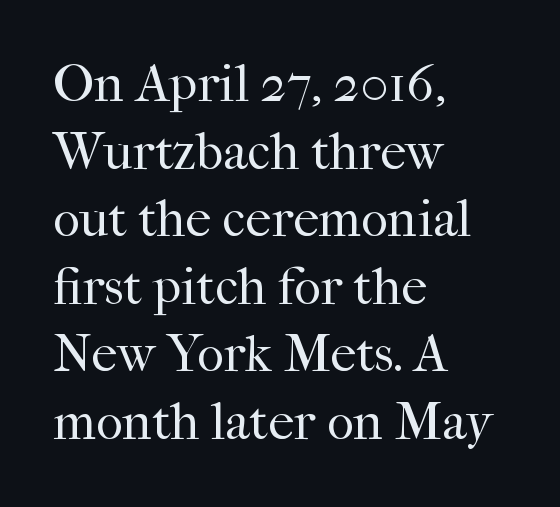
{"serif": "yes", "italic": "no", "bold": "no", "weight": "regular", "width": "normal", "stroke_contrast": "high", "x_height": "medium", "monospaced": "no", "underline": "no", "align": "left", "line_spacing": "normal", "line_spacing_ratio": 1.3, "letter_spacing": "normal", "letter_spacing_em": 0.0, "glyph_px": 52}
